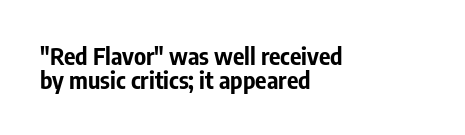
The image shows 24 px bold type, upright; set left-aligned, tight line spacing (1.0x), normal letter spacing, not underlined.
